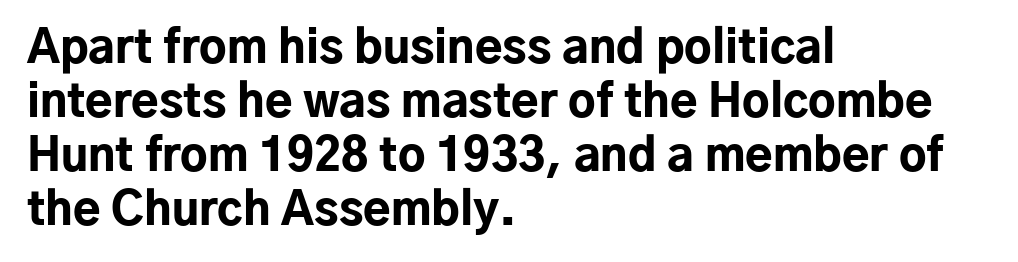
Q: Is the text bold? A: Yes.
Q: Is the text italic (slanted)? A: No, it is upright.
Q: Is the typeface a serif or a sans-serif typeface? A: Sans-serif.
Q: Is the text underlined? A: No.
Q: How is the paragraph aligned? A: Left-aligned.
Q: Is the spacing between letters normal or unusually wide? A: Normal.
Q: Width (condensed, normal, or wide)? A: Normal.
Q: Stroke contrast? A: Low.
Q: x-height? A: Medium.
Q: Monospaced? A: No.
